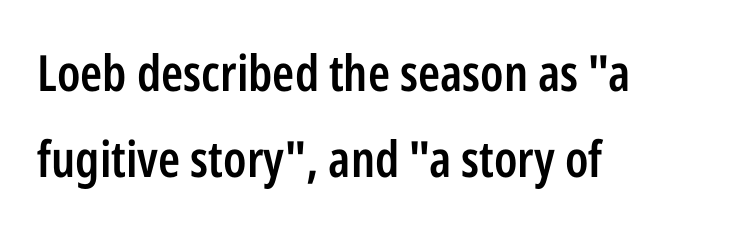
The image shows 50 px semibold, condensed sans-serif type, upright; set left-aligned, line spacing 1.73x, normal letter spacing, not underlined; low stroke contrast and a medium x-height.
